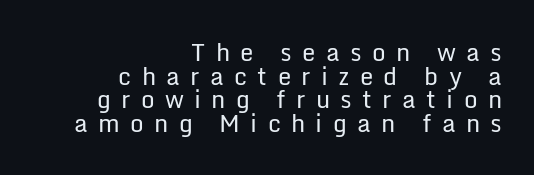
The image shows 24 px text type, upright; set right-aligned, tight line spacing (0.98x), unusually wide letter spacing (+0.43 em), not underlined.
